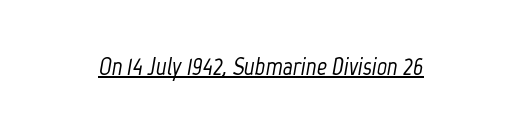
{"italic": "yes", "lean": "right", "slant_degrees": 12, "underline": "yes", "letter_spacing": "normal", "letter_spacing_em": 0.0, "glyph_px": 25}
